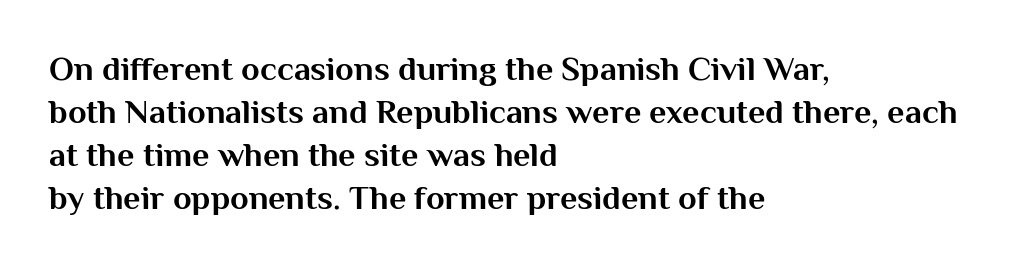
The image shows 34 px bold sans-serif type, upright; set left-aligned, normal line spacing (1.26x), normal letter spacing, not underlined; medium stroke contrast and a medium x-height.
